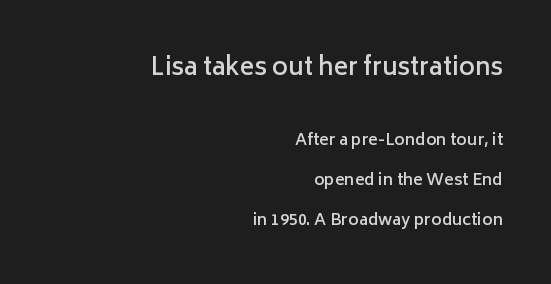
Nobody drew a line under any word here. These lines stand farther apart than default settings would place them. Line endings align vertically; line beginnings do not. Inter-character spacing is left at the font's built-in metrics. These words are printed semibold, heavier than regular yet not bold. The font's upright variant was chosen for this text.
